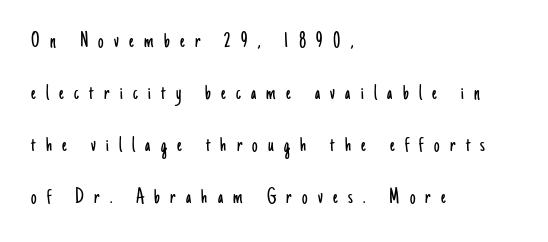
{"italic": "no", "bold": "no", "underline": "no", "align": "left", "line_spacing": "loose", "line_spacing_ratio": 2.37, "letter_spacing": "wide", "letter_spacing_em": 0.47, "glyph_px": 22}
